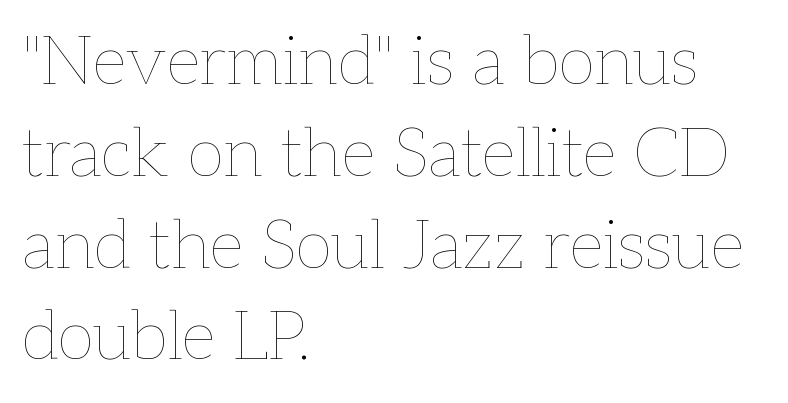
{"italic": "no", "bold": "no", "weight": "thin", "width": "normal", "stroke_contrast": "low", "x_height": "medium", "monospaced": "no", "underline": "no", "align": "left", "line_spacing": "normal", "line_spacing_ratio": 1.35, "letter_spacing": "normal", "letter_spacing_em": 0.0, "glyph_px": 68}
